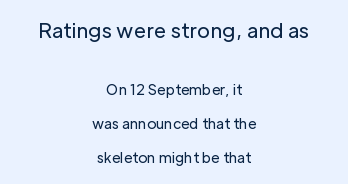
The image shows 20 px text type, upright; set centered, loose line spacing (2.42x), normal letter spacing, not underlined; the first (top) block is 1.43x larger.
